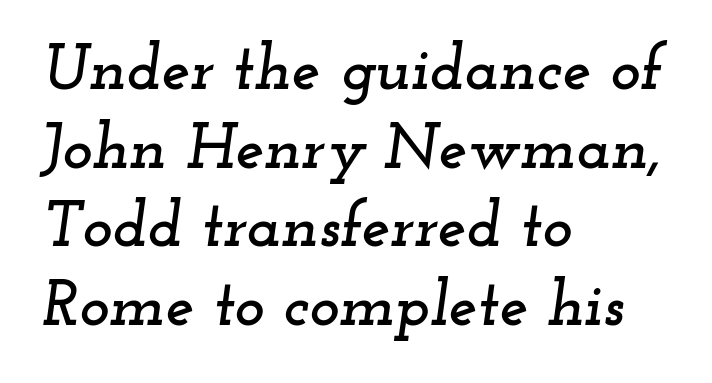
Is the block centered? No — it sits flush against the left margin. Proportional: the letters do not fall into vertical columns. The whole block is typeset with a tilt. What kind of face is this? One with serifs.
